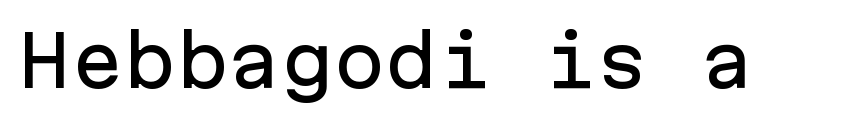
The image shows 70 px sans-serif type, upright, monospaced; set normal letter spacing, not underlined; low stroke contrast and a medium x-height.
